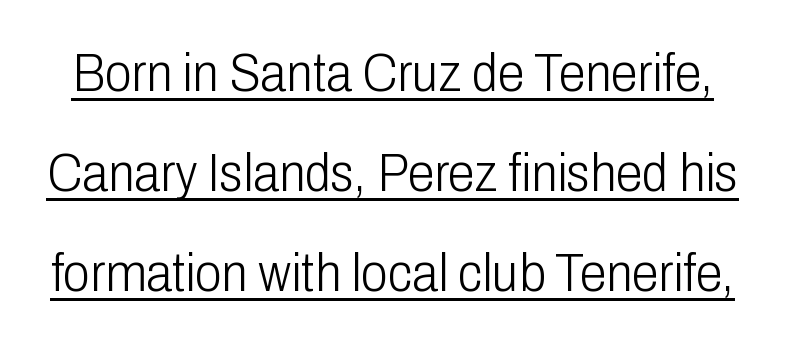
The image shows 54 px light, condensed sans-serif type, upright; set line spacing 1.85x, normal letter spacing, underlined; low stroke contrast and a medium x-height.
